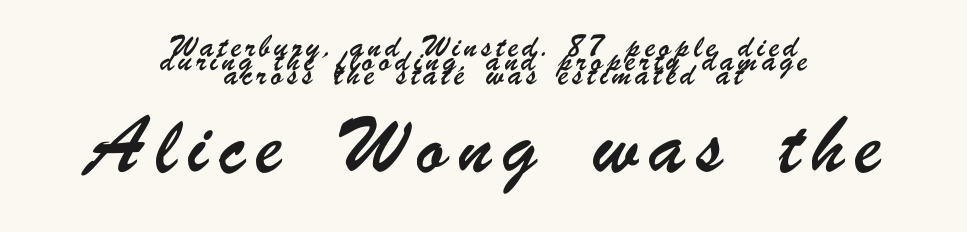
Two sizes are in play, and the larger belongs to the second block. You could not count columns in this text — the font is proportionally spaced. Is the letter spacing exaggerated? Yes — the characters are pushed far apart. A sans-serif font was chosen for this passage. The lines in this sample share a center point and differ in where they start and stop. Students, observe: this is what under-led, compact text looks like.
